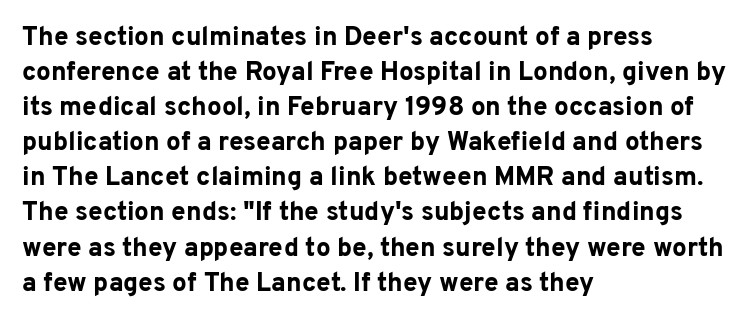
Spacing between characters is what you'd get straight out of the box. If you drew a line through each stem, it would be perfectly vertical. Which margin do the lines hug? The left one — the right edge is uneven. Leading: standard. Is the type bold? Yes — the strokes are clearly thick and heavy.
